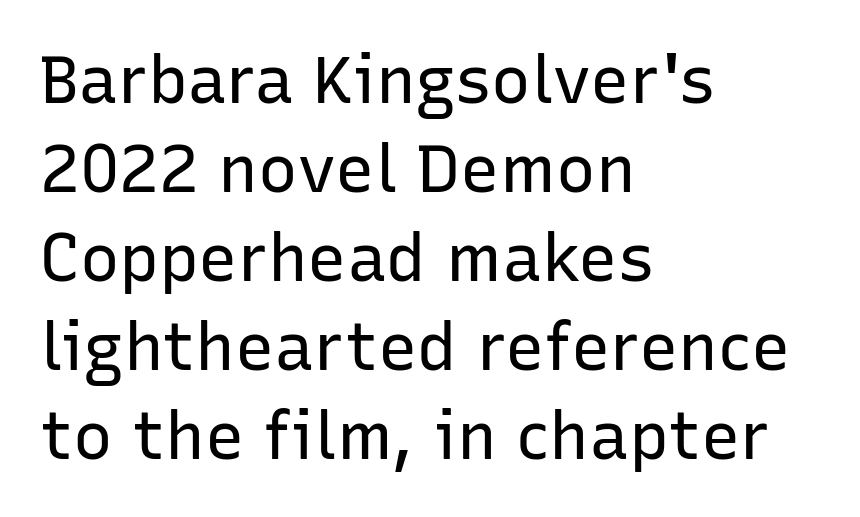
The image shows 66 px regular-weight sans-serif type, upright; set left-aligned, normal line spacing (1.35x), normal letter spacing, not underlined; low stroke contrast and a medium x-height.
